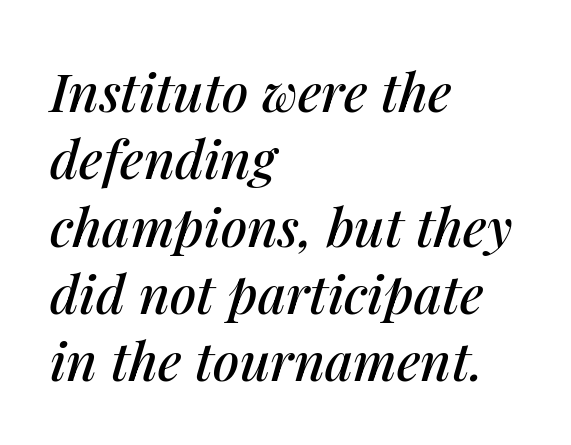
{"italic": "yes", "lean": "right", "slant_degrees": 14, "width": "normal", "stroke_contrast": "medium", "x_height": "medium", "monospaced": "no", "underline": "no", "align": "left", "line_spacing": "normal", "line_spacing_ratio": 1.27, "letter_spacing": "normal", "letter_spacing_em": 0.0, "glyph_px": 53}
